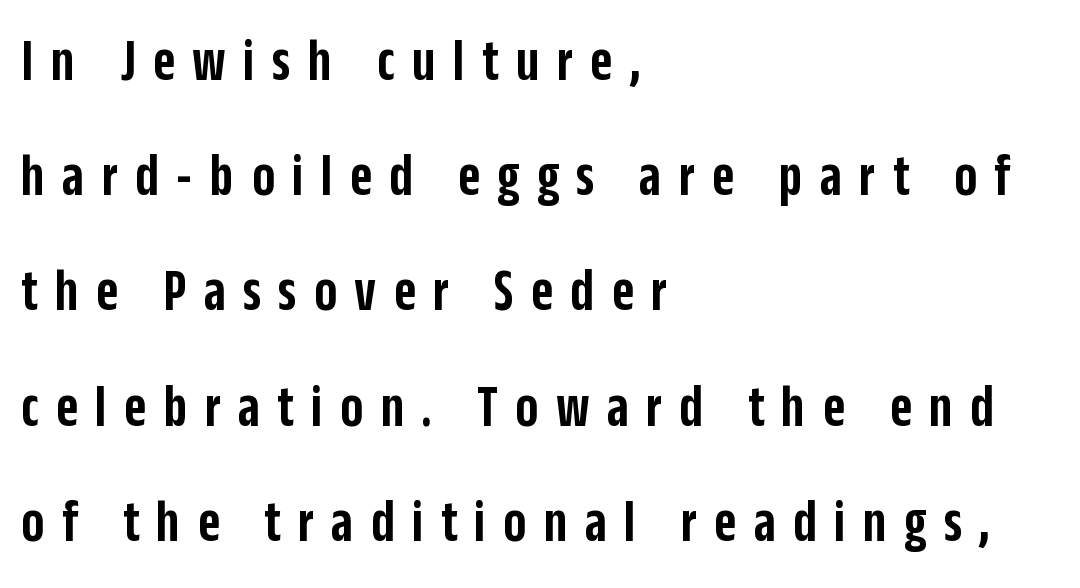
The image shows 60 px semibold, condensed sans-serif type, upright; set left-aligned, loose line spacing (1.92x), unusually wide letter spacing (+0.29 em), not underlined; low stroke contrast and a large x-height.
